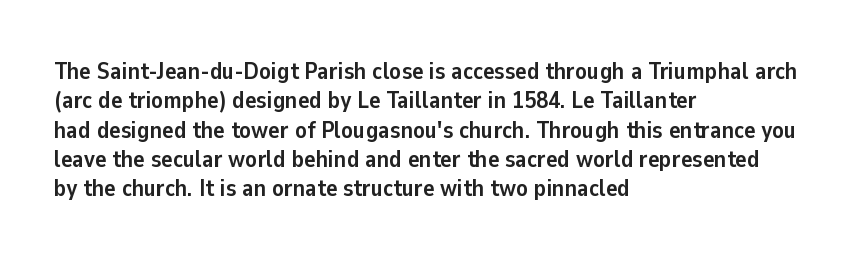
Check the space under the baseline: it is left empty. Words appear dense and cohesive because spacing is normal. Summary of weight: heavy, a full bold. Caption: multi-line text, flush left, ragged right.
